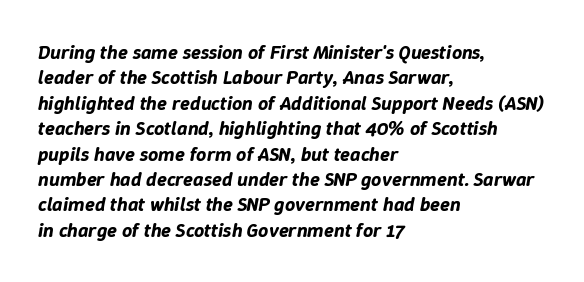
The image shows 20 px text type, italic (leaning right); set left-aligned, normal line spacing (1.27x), normal letter spacing, not underlined.
